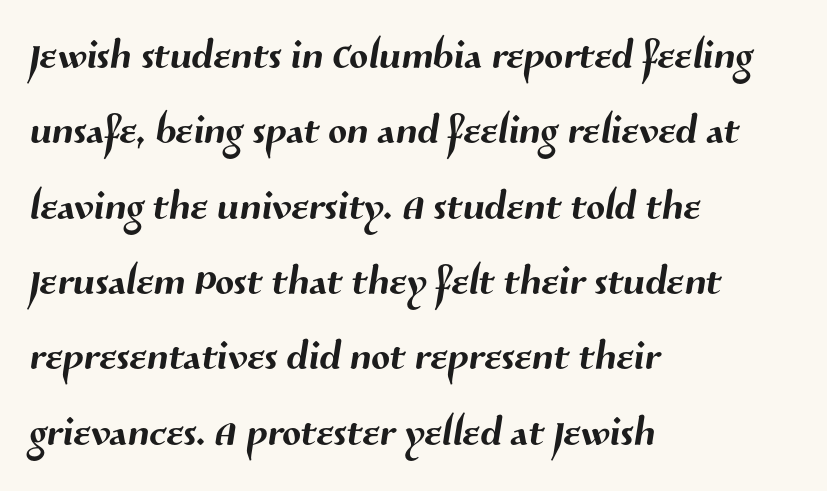
Caption: multi-line text, flush left, ragged right. Successive baselines arrive at the customary interval. Characters follow at the spacing the type designer built in. You could not count columns in this text — the font is proportionally spaced. The string is rendered with underlining switched off.
